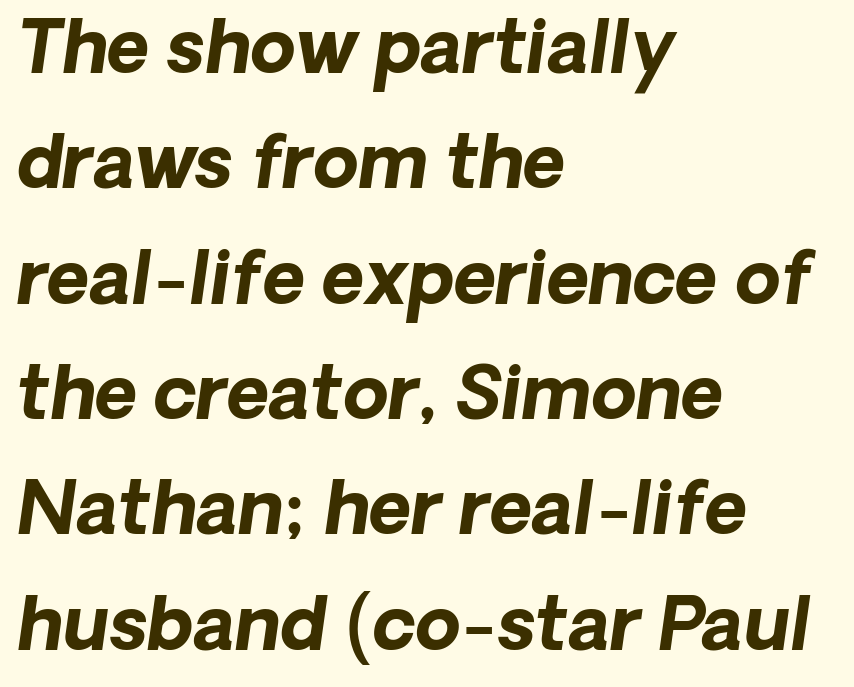
The image shows 73 px bold sans-serif type; set left-aligned, normal line spacing (1.58x), normal letter spacing, not underlined; low stroke contrast and a medium x-height.
